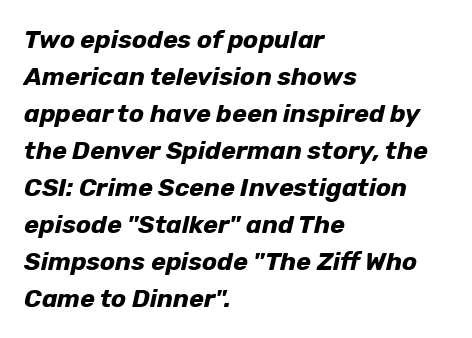
{"italic": "yes", "lean": "right", "slant_degrees": 12, "bold": "yes", "underline": "no", "align": "left", "line_spacing": "normal", "line_spacing_ratio": 1.48, "letter_spacing": "normal", "letter_spacing_em": 0.0, "glyph_px": 25}
